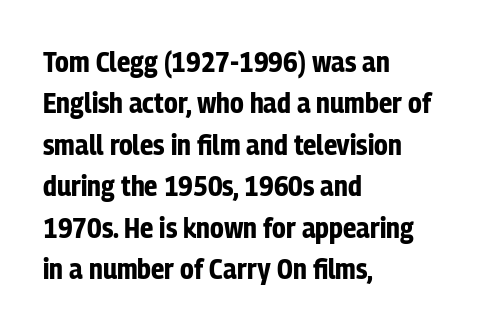
Q: Is the text bold? A: Yes.
Q: Is the text italic (slanted)? A: No, it is upright.
Q: Is the typeface a serif or a sans-serif typeface? A: Sans-serif.
Q: Is the text underlined? A: No.
Q: How is the paragraph aligned? A: Left-aligned.
Q: Is the spacing between letters normal or unusually wide? A: Normal.
Q: Is the spacing between lines tight, normal or loose? A: Normal.
Q: Width (condensed, normal, or wide)? A: Condensed.
Q: Stroke contrast? A: Low.
Q: x-height? A: Medium.
Q: Monospaced? A: No.
